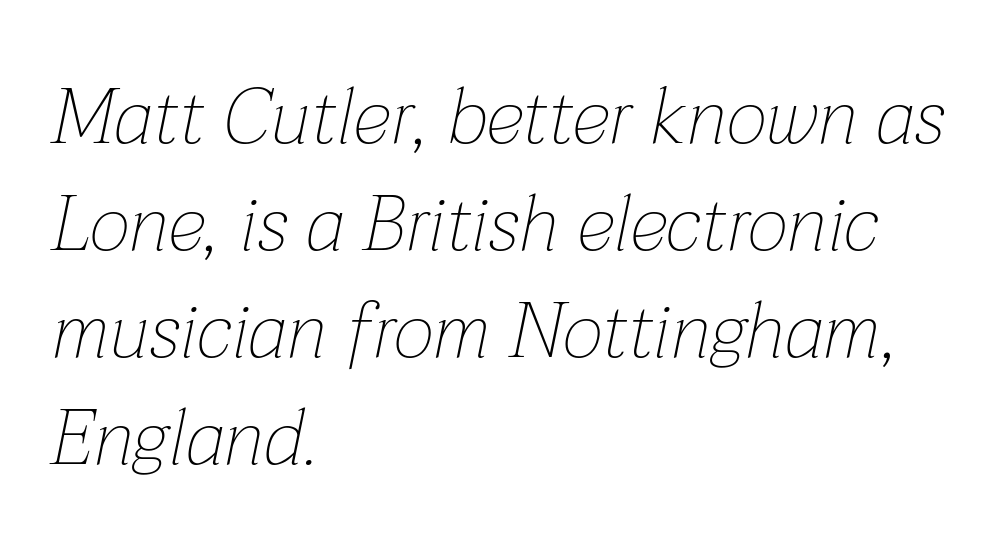
{"italic": "yes", "lean": "right", "slant_degrees": 12, "bold": "no", "weight": "thin", "width": "normal", "stroke_contrast": "low", "x_height": "medium", "monospaced": "no", "underline": "no", "align": "left", "line_spacing": "normal", "line_spacing_ratio": 1.37, "letter_spacing": "normal", "letter_spacing_em": 0.0, "glyph_px": 78}
